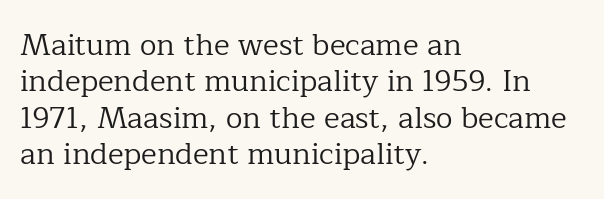
Q: Is the text bold? A: No.
Q: Is the text italic (slanted)? A: No, it is upright.
Q: Is the typeface a serif or a sans-serif typeface? A: Serif.
Q: Is the text underlined? A: No.
Q: How is the paragraph aligned? A: Left-aligned.
Q: Is the spacing between letters normal or unusually wide? A: Normal.
Q: Width (condensed, normal, or wide)? A: Normal.
Q: Stroke contrast? A: Low.
Q: x-height? A: Medium.
Q: Monospaced? A: No.
